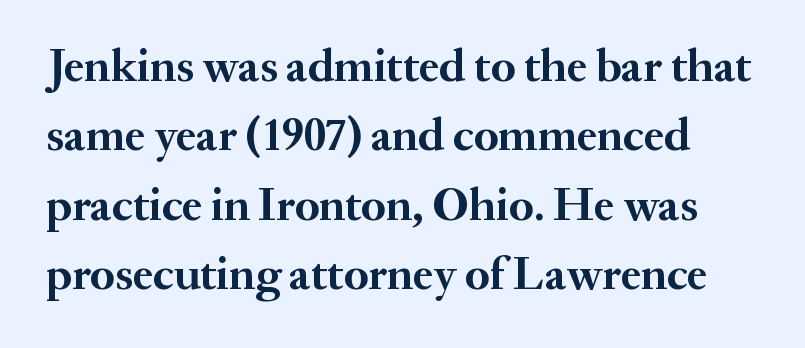
Q: Is the text bold? A: Yes.
Q: Is the text italic (slanted)? A: No, it is upright.
Q: Is the typeface a serif or a sans-serif typeface? A: Serif.
Q: Is the text underlined? A: No.
Q: Is the spacing between letters normal or unusually wide? A: Normal.
Q: Is the spacing between lines tight, normal or loose? A: Normal.
Q: Width (condensed, normal, or wide)? A: Normal.
Q: Stroke contrast? A: Medium.
Q: x-height? A: Small.
Q: Monospaced? A: No.
